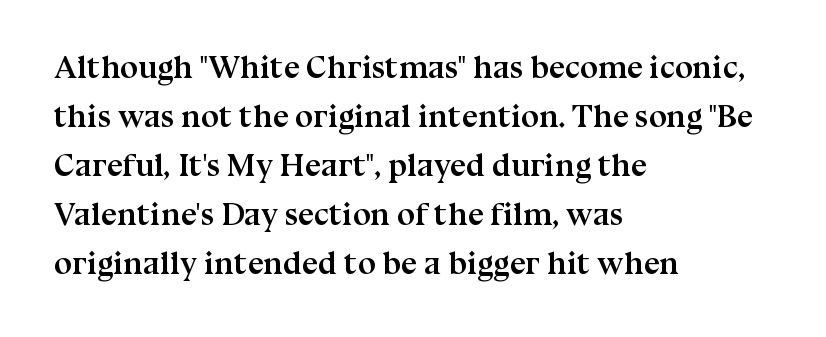
{"serif": "yes", "italic": "no", "bold": "yes", "weight": "semibold", "width": "normal", "stroke_contrast": "medium", "x_height": "medium", "monospaced": "no", "underline": "no", "align": "left", "line_spacing": "normal", "line_spacing_ratio": 1.53, "letter_spacing": "normal", "letter_spacing_em": 0.0, "glyph_px": 32}
